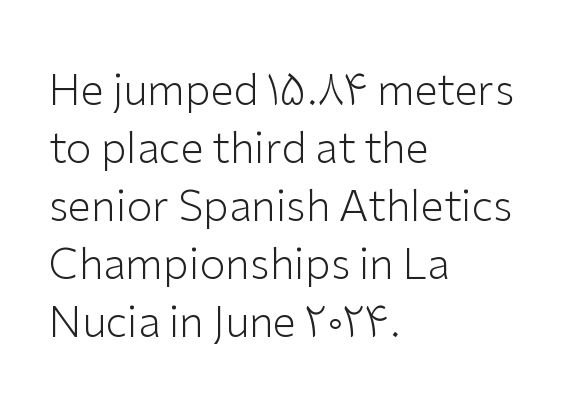
{"serif": "no", "italic": "no", "bold": "no", "weight": "light", "width": "normal", "stroke_contrast": "low", "x_height": "medium", "monospaced": "no", "underline": "no", "align": "left", "line_spacing": "normal", "line_spacing_ratio": 1.38, "letter_spacing": "normal", "letter_spacing_em": 0.0, "glyph_px": 42}
